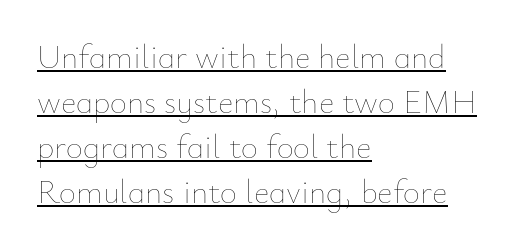
The image shows 33 px thin type, upright; set left-aligned, normal line spacing (1.36x), normal letter spacing, underlined; low stroke contrast and a small x-height.
